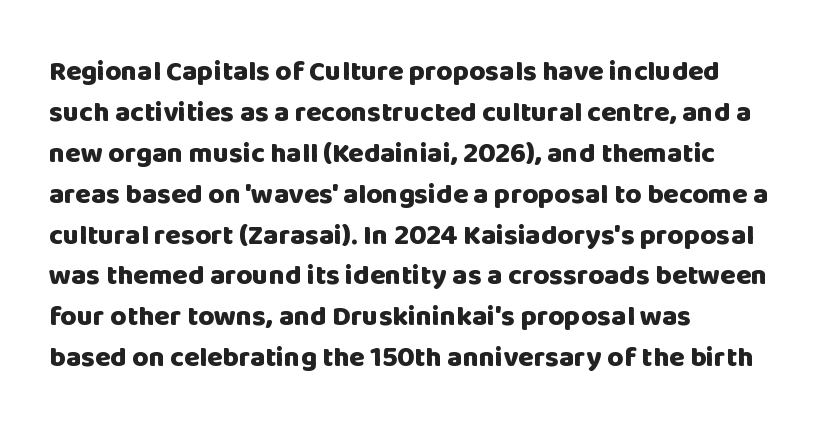
{"serif": "no", "italic": "no", "bold": "yes", "weight": "heavy", "width": "normal", "stroke_contrast": "low", "x_height": "large", "monospaced": "no", "underline": "no", "align": "left", "line_spacing": "normal", "line_spacing_ratio": 1.46, "letter_spacing": "normal", "letter_spacing_em": 0.0, "glyph_px": 28}
